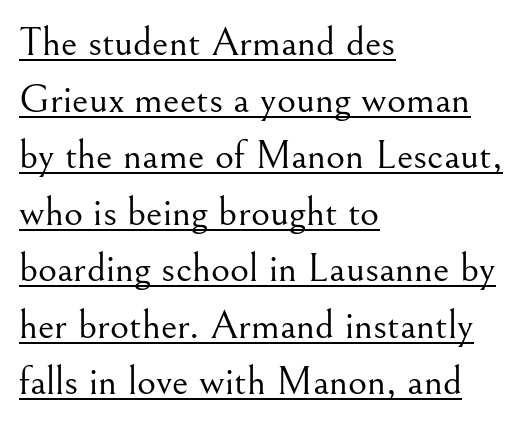
The passage shown has conventional tracking throughout. What decoration does the sample have? An underline. Type style note: has serifs. These glyphs show unthickened strokes, regular width or finer. This block has exactly the height ordinary leading produces.
